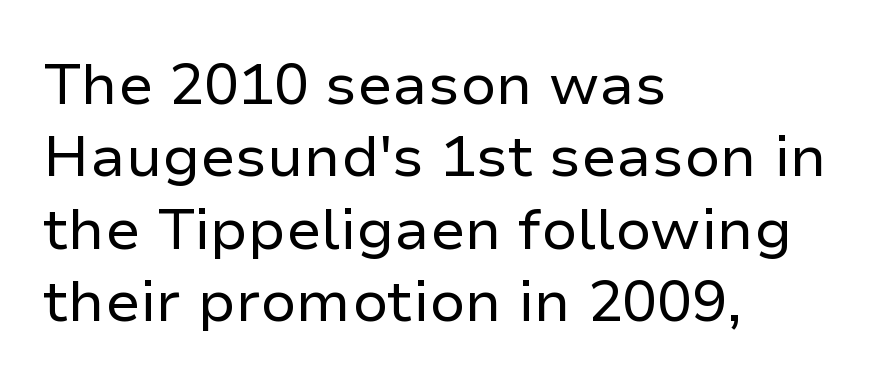
The image shows 58 px regular-weight sans-serif type, upright; set left-aligned, normal line spacing (1.25x), normal letter spacing, not underlined; low stroke contrast and a medium x-height.
